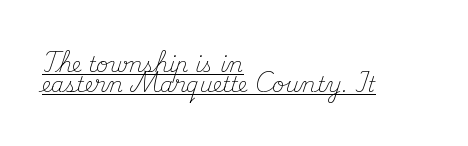
The horizontal fit of the characters is conventional and even. The passage shown stacks its lines with hardly any gap. Weight: not bold — regular or lighter. Has an underline been added? It has.
